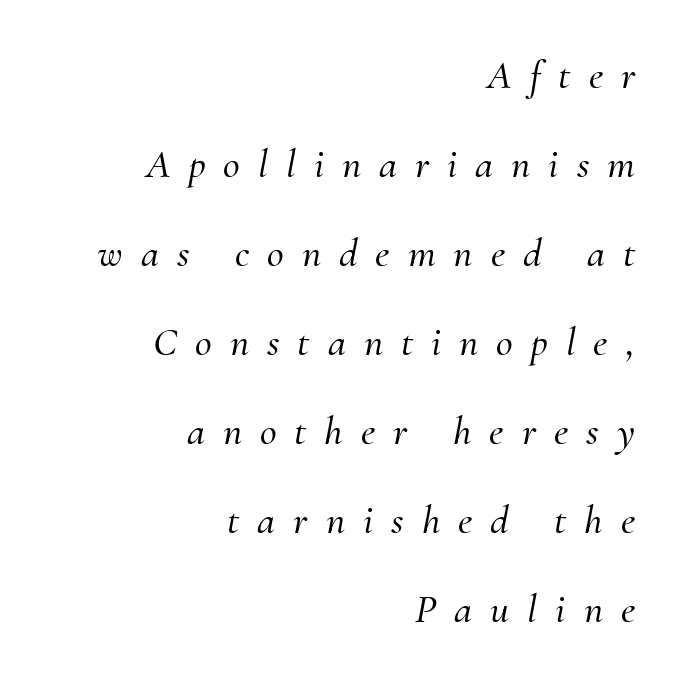
These lines are set flush right with a ragged left edge. A typesetter would call this proportional, since set widths differ per character. A bare baseline throughout the passage. Quick note: interline space is abundant.
